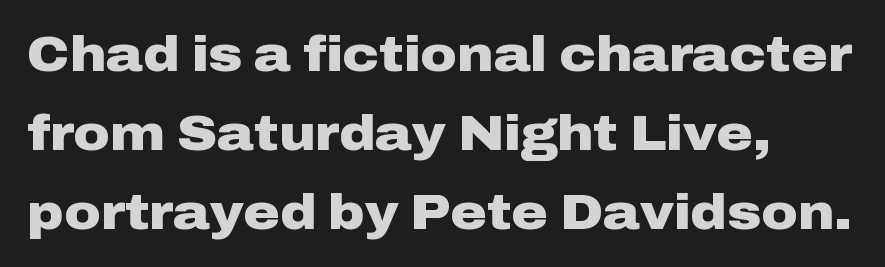
{"serif": "no", "italic": "no", "bold": "yes", "weight": "heavy", "width": "wide", "stroke_contrast": "low", "x_height": "medium", "monospaced": "no", "underline": "no", "align": "left", "line_spacing": "normal", "line_spacing_ratio": 1.58, "letter_spacing": "normal", "letter_spacing_em": 0.0, "glyph_px": 50}
